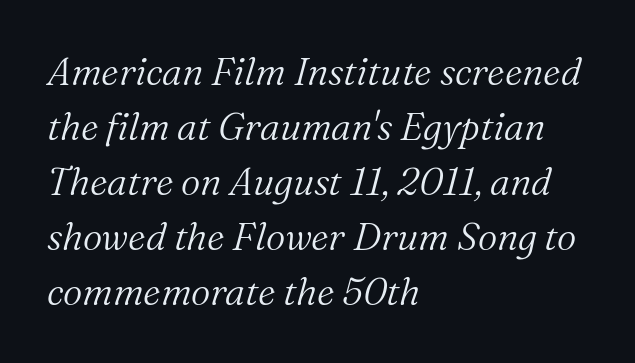
{"serif": "yes", "italic": "yes", "lean": "right", "slant_degrees": 16, "bold": "no", "weight": "light", "width": "normal", "stroke_contrast": "medium", "x_height": "medium", "monospaced": "no", "underline": "no", "align": "left", "line_spacing": "normal", "line_spacing_ratio": 1.45, "letter_spacing": "normal", "letter_spacing_em": 0.0, "glyph_px": 38}
